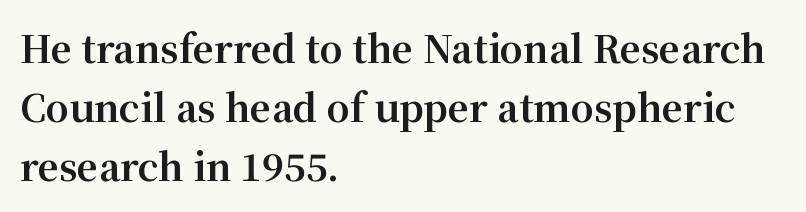
{"serif": "yes", "italic": "no", "bold": "yes", "weight": "bold", "width": "normal", "stroke_contrast": "medium", "x_height": "medium", "monospaced": "no", "underline": "no", "align": "left", "line_spacing": "normal", "line_spacing_ratio": 1.59, "letter_spacing": "normal", "letter_spacing_em": 0.0, "glyph_px": 37}
